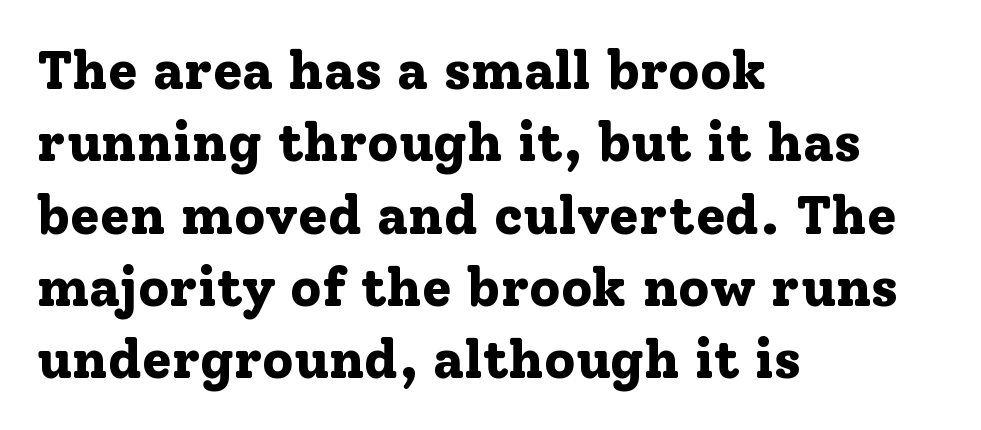
The image shows 54 px bold serif type, upright; set left-aligned, normal line spacing (1.34x), normal letter spacing, not underlined; low stroke contrast and a medium x-height.
